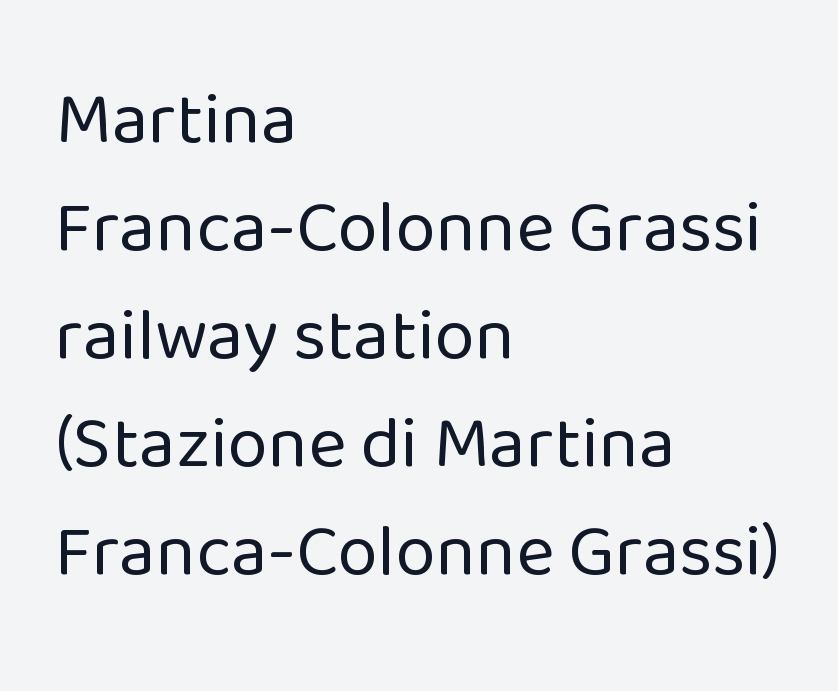
Q: Is the text bold? A: No.
Q: Is the text italic (slanted)? A: No, it is upright.
Q: Is the typeface a serif or a sans-serif typeface? A: Sans-serif.
Q: Is the text underlined? A: No.
Q: How is the paragraph aligned? A: Left-aligned.
Q: Is the spacing between letters normal or unusually wide? A: Normal.
Q: Is the spacing between lines tight, normal or loose? A: Normal.
Q: Width (condensed, normal, or wide)? A: Normal.
Q: Stroke contrast? A: Low.
Q: x-height? A: Medium.
Q: Monospaced? A: No.
